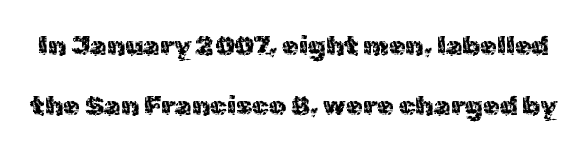
When letters stand straight like this, we call the style roman or upright. There is no visible air inserted between adjacent glyphs. Ink coverage per letter is moderate at most. The passage shown stacks its lines with a broad gap. Descender tails drop into unmarked territory.
